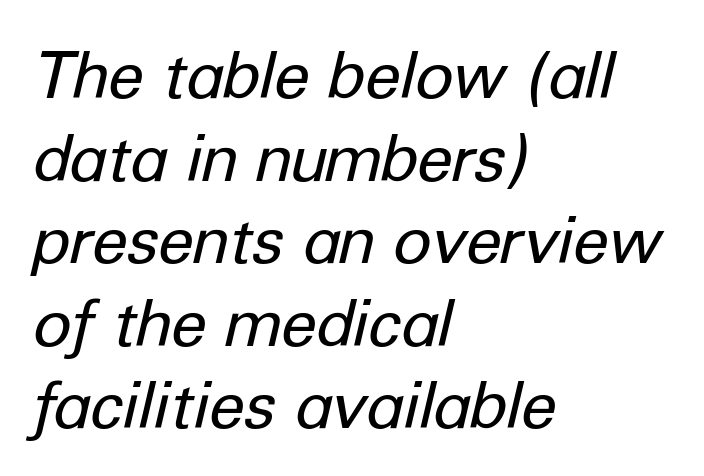
This sample has the flowing, uneven cadence of proportional lettering. Layout note: lines flush left. Whoever set this chose a conventional vertical rhythm. How are the letters spaced? Ordinarily, with no added tracking. The weight would be labelled regular, book, light, or lighter still.
